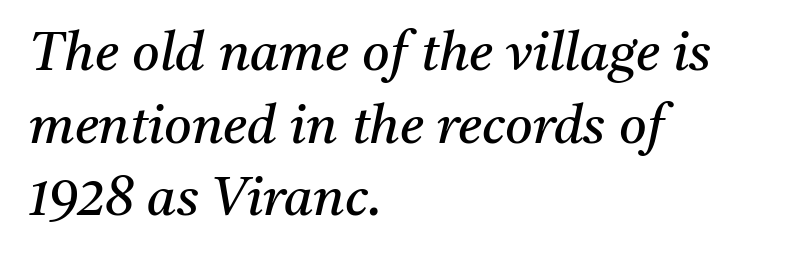
The image shows 53 px regular-weight serif type, italic (leaning right); set left-aligned, normal line spacing (1.37x), normal letter spacing, not underlined; medium stroke contrast and a medium x-height.
